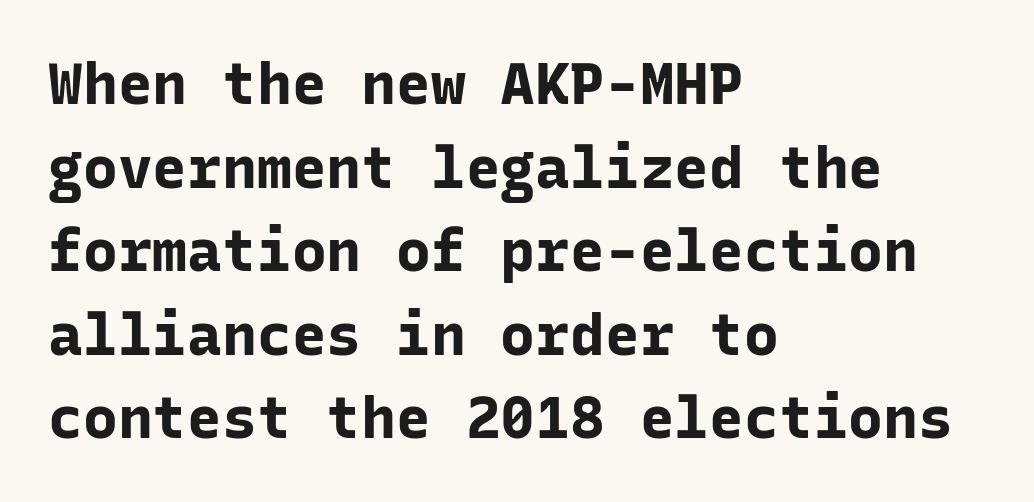
{"serif": "no", "italic": "no", "bold": "yes", "weight": "bold", "width": "normal", "stroke_contrast": "low", "x_height": "medium", "monospaced": "yes", "underline": "no", "align": "left", "line_spacing": "normal", "line_spacing_ratio": 1.44, "letter_spacing": "normal", "letter_spacing_em": 0.0, "glyph_px": 58}
